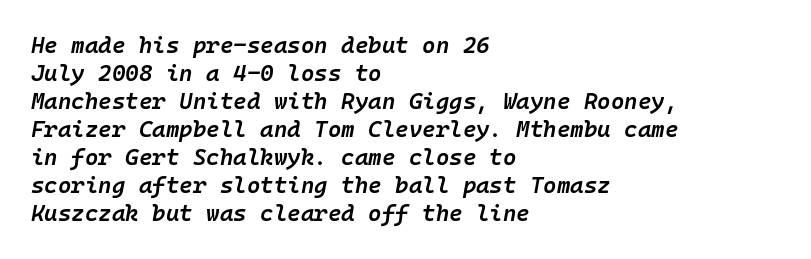
Q: Is the text bold? A: Semi-bold.
Q: Is the text italic (slanted)? A: Yes, it leans right by about 10 degrees.
Q: Is the text underlined? A: No.
Q: How is the paragraph aligned? A: Left-aligned.
Q: Is the spacing between letters normal or unusually wide? A: Normal.
